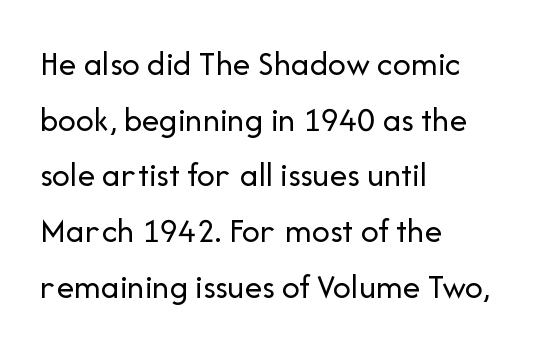
The image shows 35 px regular-weight sans-serif type, upright; set left-aligned, normal line spacing (1.59x), normal letter spacing, not underlined; low stroke contrast and a medium x-height.
